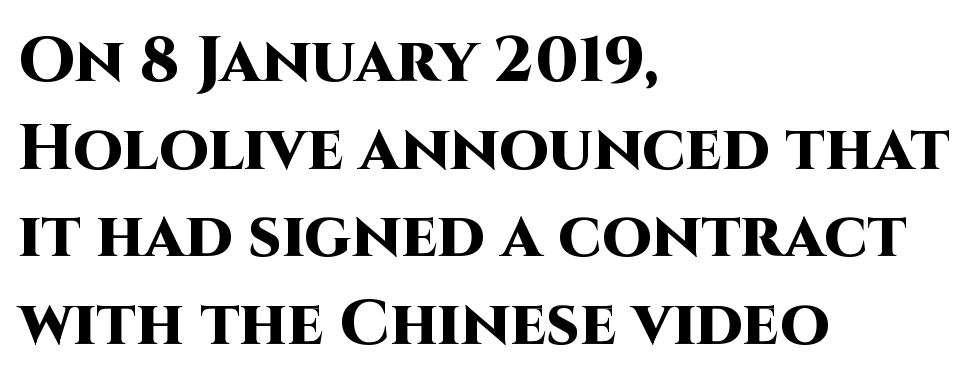
The image shows 64 px heavy sans-serif type, upright; set left-aligned, normal line spacing (1.37x), normal letter spacing, not underlined; high stroke contrast and a large x-height.
